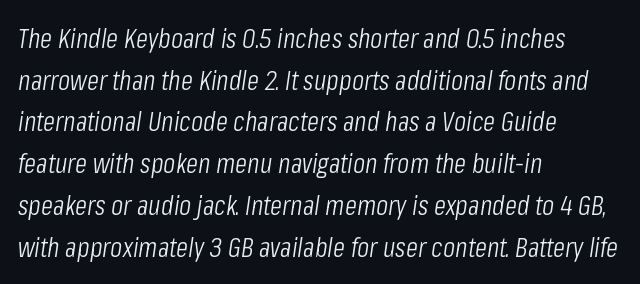
Q: Is the text bold? A: No.
Q: Is the text italic (slanted)? A: Yes, it leans right by about 8 degrees.
Q: Is the text underlined? A: No.
Q: How is the paragraph aligned? A: Left-aligned.
Q: Is the spacing between letters normal or unusually wide? A: Normal.
Q: Is the spacing between lines tight, normal or loose? A: Normal.
Q: Width (condensed, normal, or wide)? A: Condensed.
Q: Stroke contrast? A: Low.
Q: x-height? A: Medium.
Q: Monospaced? A: No.
